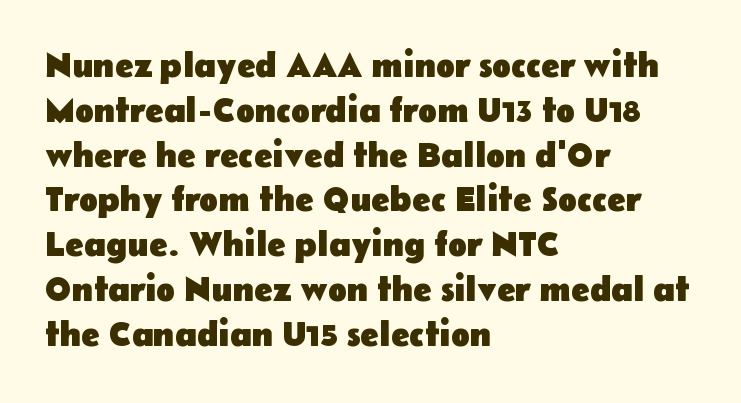
The image shows 35 px heavy sans-serif type, upright; set left-aligned, normal line spacing (1.28x), normal letter spacing, not underlined; low stroke contrast and a medium x-height.
